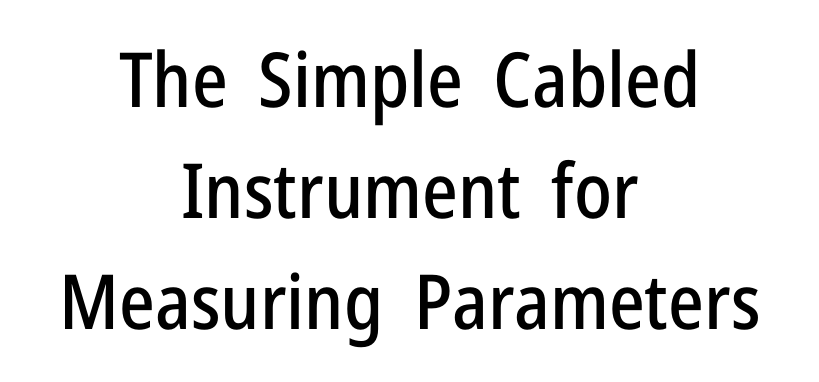
The image shows 76 px condensed sans-serif type, upright; set centered, normal line spacing (1.46x), normal letter spacing, not underlined; low stroke contrast and a medium x-height.
